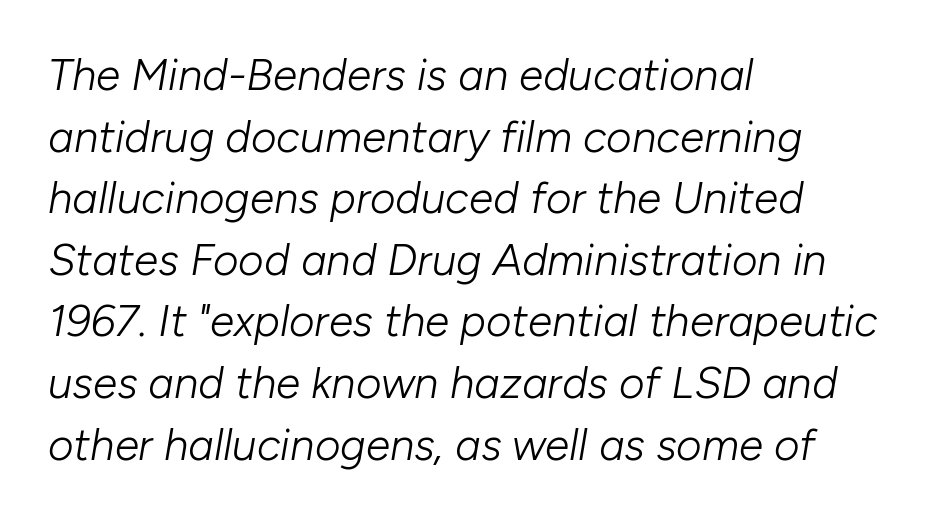
{"italic": "yes", "lean": "right", "slant_degrees": 10, "bold": "no", "weight": "light", "width": "normal", "stroke_contrast": "low", "x_height": "medium", "monospaced": "no", "underline": "no", "align": "left", "line_spacing": "normal", "line_spacing_ratio": 1.4, "letter_spacing": "normal", "letter_spacing_em": 0.0, "glyph_px": 44}
